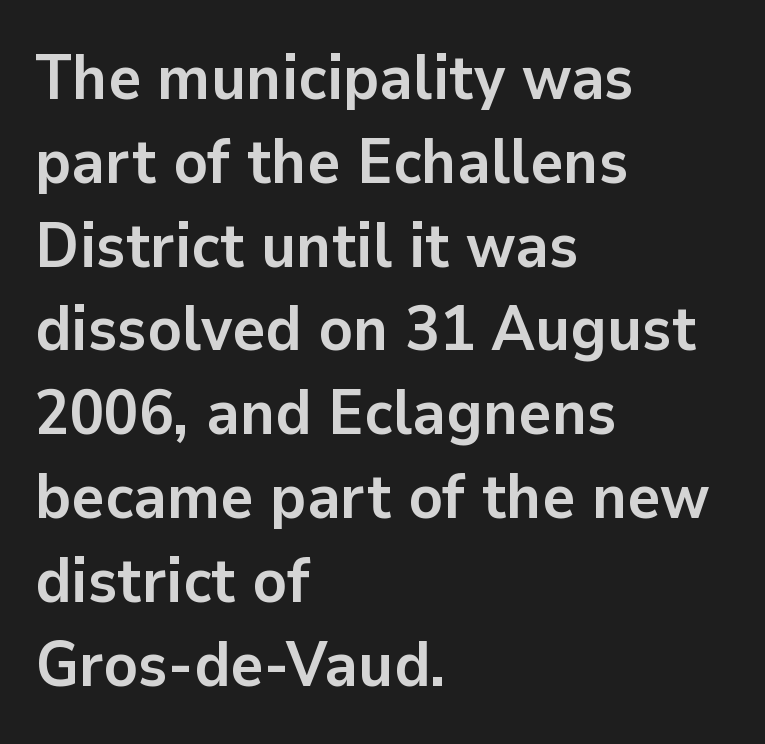
Q: Is the text bold? A: Yes.
Q: Is the text italic (slanted)? A: No, it is upright.
Q: Is the typeface a serif or a sans-serif typeface? A: Sans-serif.
Q: Is the text underlined? A: No.
Q: How is the paragraph aligned? A: Left-aligned.
Q: Is the spacing between letters normal or unusually wide? A: Normal.
Q: Is the spacing between lines tight, normal or loose? A: Normal.
Q: Width (condensed, normal, or wide)? A: Normal.
Q: Stroke contrast? A: Low.
Q: x-height? A: Medium.
Q: Monospaced? A: No.
